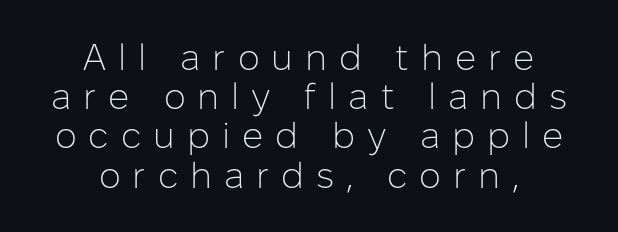
{"serif": "no", "italic": "no", "bold": "no", "weight": "light", "width": "normal", "stroke_contrast": "low", "x_height": "medium", "monospaced": "no", "underline": "no", "align": "center", "line_spacing": "tight", "line_spacing_ratio": 1.06, "letter_spacing": "wide", "letter_spacing_em": 0.32, "glyph_px": 37}
